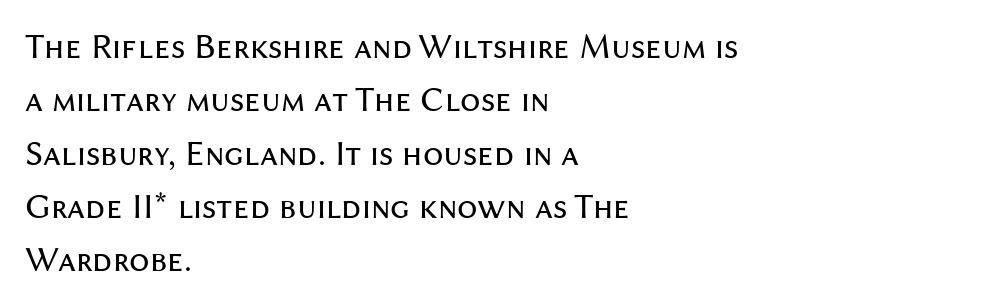
{"serif": "no", "italic": "no", "bold": "no", "weight": "regular", "width": "normal", "stroke_contrast": "medium", "x_height": "medium", "monospaced": "no", "underline": "no", "align": "left", "line_spacing": "normal", "line_spacing_ratio": 1.48, "letter_spacing": "normal", "letter_spacing_em": 0.0, "glyph_px": 36}
